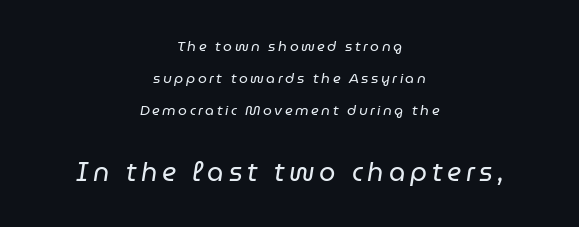
The image shows 26 px text type, italic (leaning right); set centered, loose line spacing (2.29x), not underlined; the second (bottom) block is 1.86x larger.
